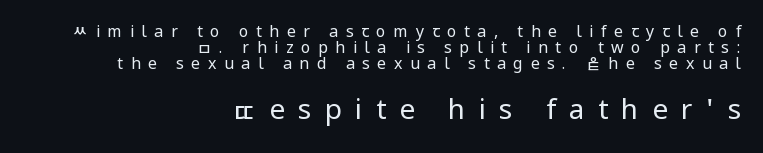
The image shows 28 px regular-weight sans-serif type, upright; set right-aligned, tight line spacing (1.01x), unusually wide letter spacing (+0.47 em), not underlined; the second (bottom) block is 1.75x larger; low stroke contrast and a medium x-height.
